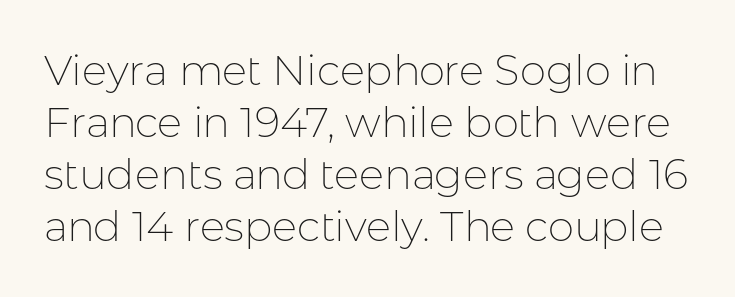
The image shows 42 px thin sans-serif type, upright; set line spacing 1.24x, normal letter spacing, not underlined; low stroke contrast and a medium x-height.
